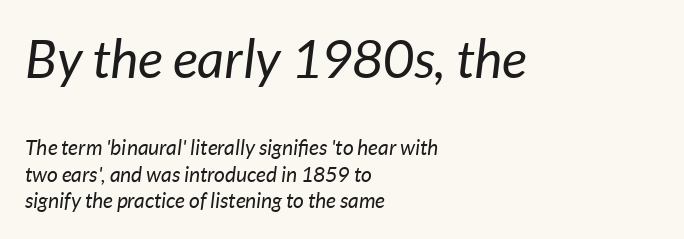
Stems here are at most as thick as an everyday book face. The block sitting higher on the canvas is the one with enlarged characters. Regarding leading, the lines here are spaced in the standard way. Descenders hang freely into open space. These lines are rendered in a variable-pitch font.
